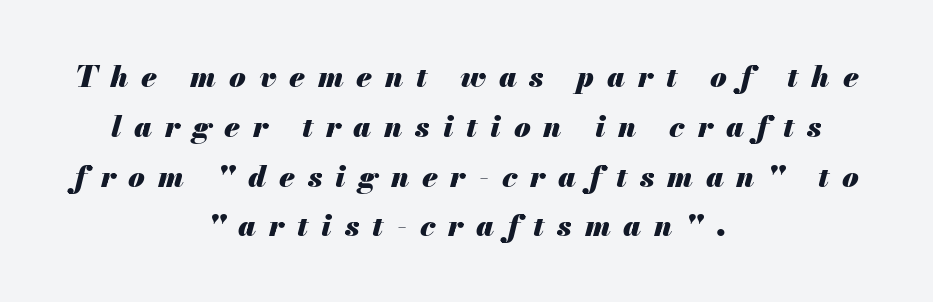
The image shows 30 px heavy type, italic (leaning right); set centered, normal line spacing (1.66x), unusually wide letter spacing (+0.43 em), not underlined; medium stroke contrast and a small x-height.
